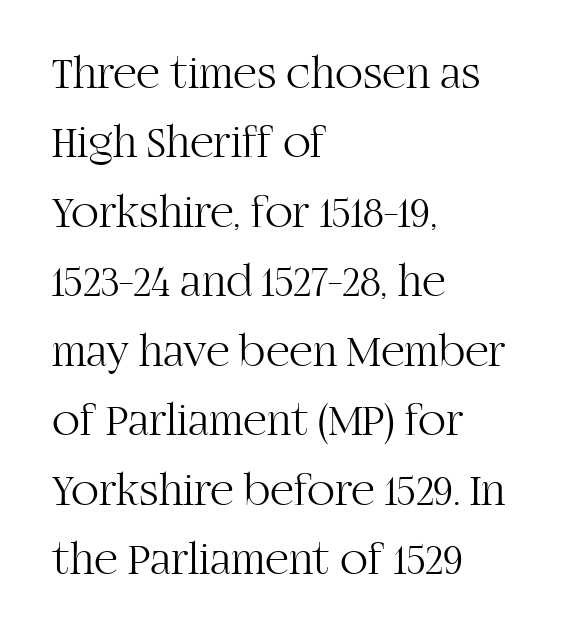
A normal amount of white space separates one row of letters from the next. Only glyphs here, with clear space below each row. This rendering uses left alignment, leaving the right contour irregular. Here the designer chose a conventional face with non-uniform glyph widths. No chunkiness to these letters — they're not bold.
